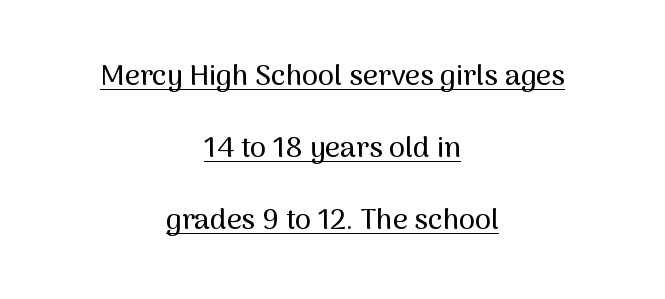
The specimen reads as upright at a glance. Character widths vary here, with narrow letters taking less room than wide ones. Students, observe the line beneath the letters — that is underlining. The glyphs in this specimen are sans serif. The passage shown stacks its lines with a broad gap.
